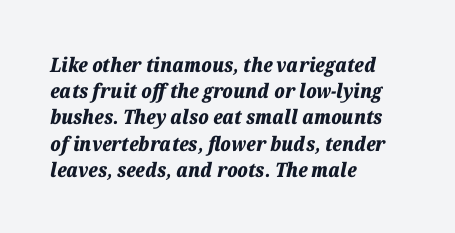
Q: Is the text bold? A: Yes.
Q: Is the text italic (slanted)? A: Yes, it leans right by about 12 degrees.
Q: Is the text underlined? A: No.
Q: How is the paragraph aligned? A: Left-aligned.
Q: Is the spacing between letters normal or unusually wide? A: Normal.
Q: Is the spacing between lines tight, normal or loose? A: Normal.
